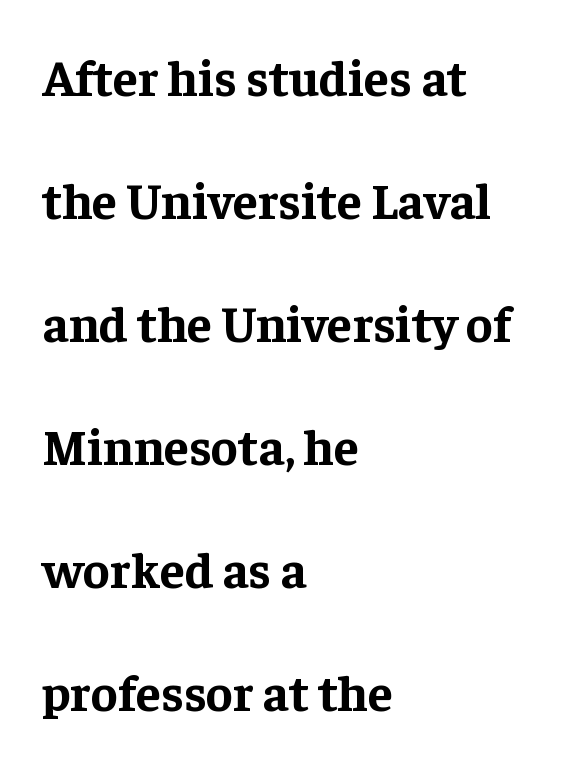
{"serif": "yes", "italic": "no", "bold": "yes", "weight": "bold", "width": "normal", "stroke_contrast": "low", "x_height": "medium", "monospaced": "no", "underline": "no", "align": "left", "line_spacing": "loose", "line_spacing_ratio": 2.41, "letter_spacing": "normal", "letter_spacing_em": 0.0, "glyph_px": 51}
